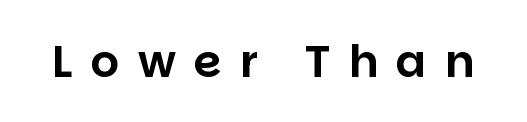
The image shows 45 px sans-serif type, upright; set unusually wide letter spacing (+0.4 em), not underlined; low stroke contrast and a large x-height.
